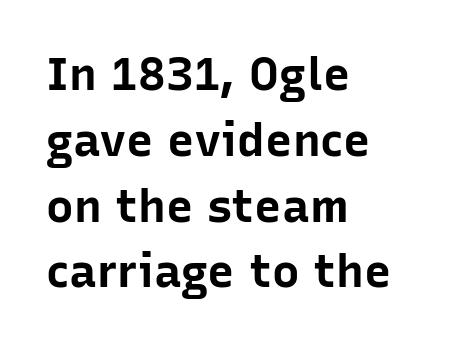
The image shows 46 px bold sans-serif type, upright; set left-aligned, normal line spacing (1.43x), normal letter spacing, not underlined; low stroke contrast and a medium x-height.
